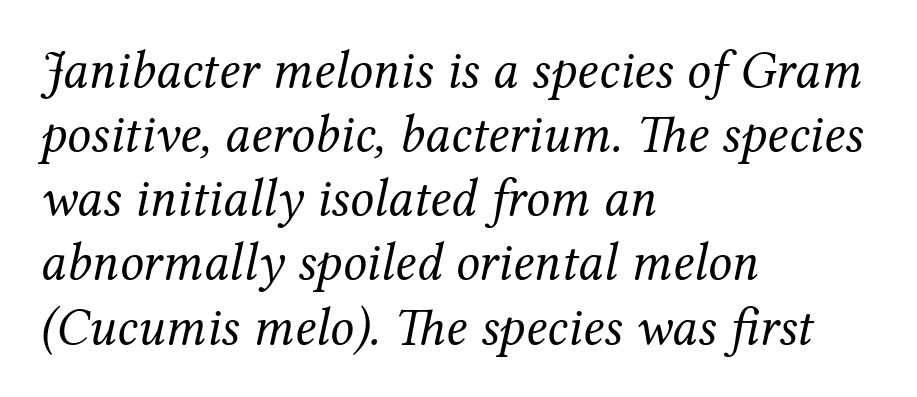
The image shows 53 px regular-weight serif type, italic (leaning right); set left-aligned, line spacing 1.21x, normal letter spacing, not underlined; medium stroke contrast and a medium x-height.
